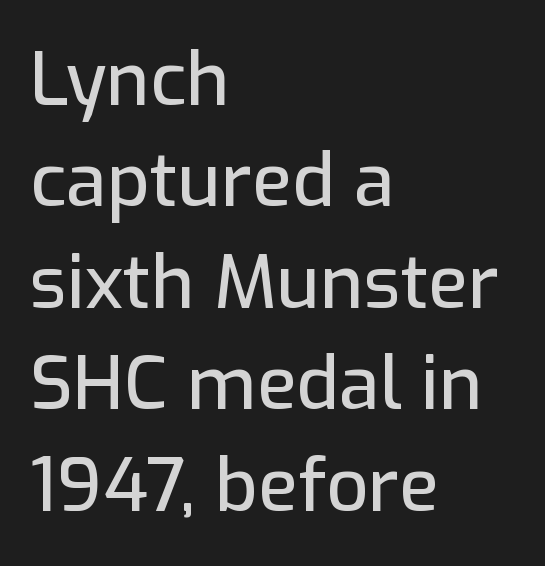
{"serif": "no", "italic": "no", "width": "normal", "stroke_contrast": "low", "x_height": "medium", "monospaced": "no", "underline": "no", "align": "left", "line_spacing": "normal", "line_spacing_ratio": 1.37, "letter_spacing": "normal", "letter_spacing_em": 0.0, "glyph_px": 74}
